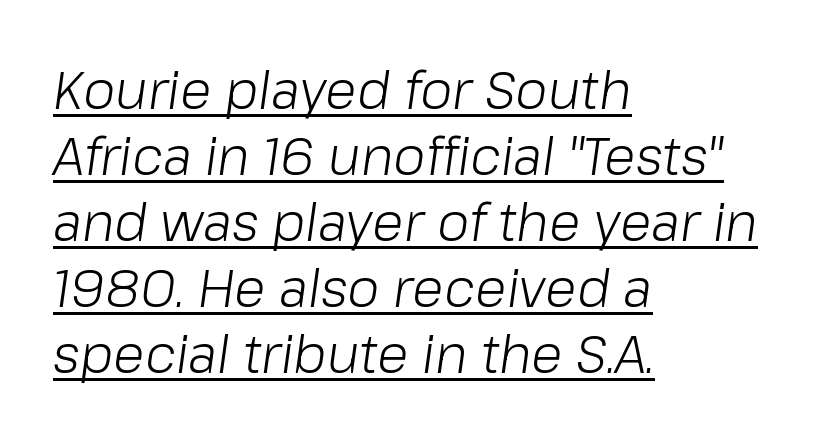
In terms of posture, this sample is oblique. Rows of type keep a routine distance in the vertical direction. If you drew a ruler down the left edge, every line would touch it. The passage shown is typed in a proportional face where columns would drift.
